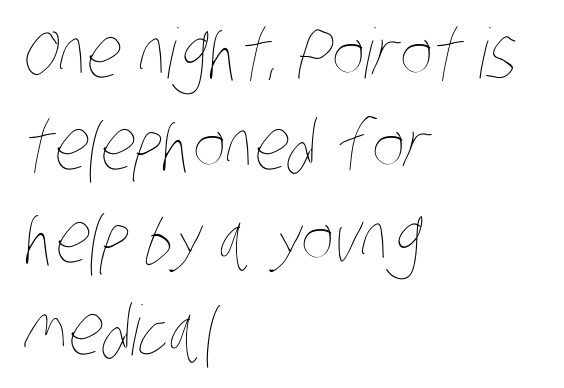
The image shows 69 px thin, condensed type; set left-aligned, normal line spacing (1.34x), normal letter spacing, not underlined; low stroke contrast and a large x-height.
